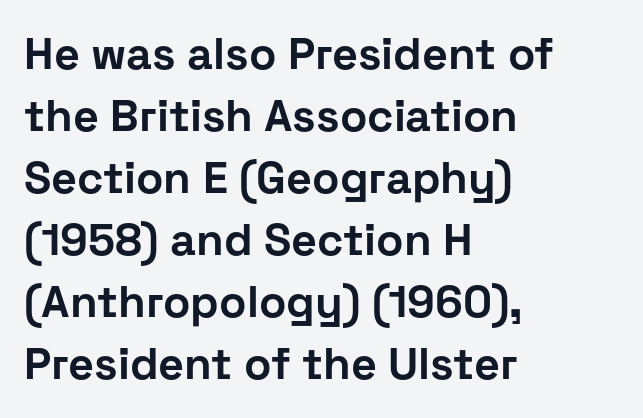
{"serif": "no", "italic": "no", "bold": "yes", "weight": "bold", "width": "normal", "stroke_contrast": "low", "x_height": "medium", "monospaced": "no", "underline": "no", "align": "left", "line_spacing": "normal", "line_spacing_ratio": 1.38, "letter_spacing": "normal", "letter_spacing_em": 0.0, "glyph_px": 45}
